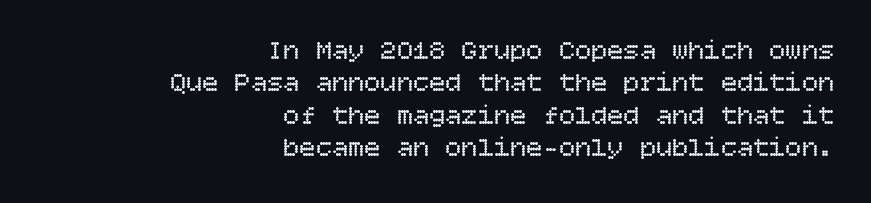
{"italic": "no", "bold": "no", "underline": "no", "align": "right", "line_spacing_ratio": 1.2, "letter_spacing": "normal", "letter_spacing_em": 0.0, "glyph_px": 27}
